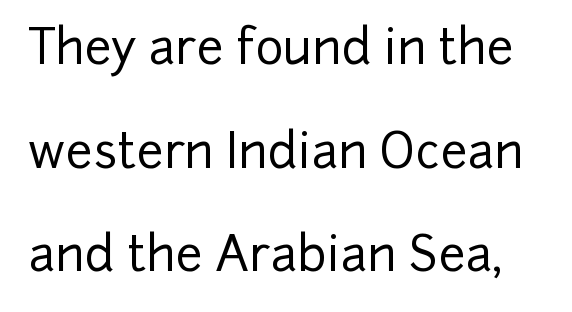
Between one letter and the next there's only the usual sliver of space. It's the straight-up-and-down kind of type. Quick note: underline off. You could not count columns in this text — the font is proportionally spaced. Widely set lines give the paragraph a tall, airy silhouette.
